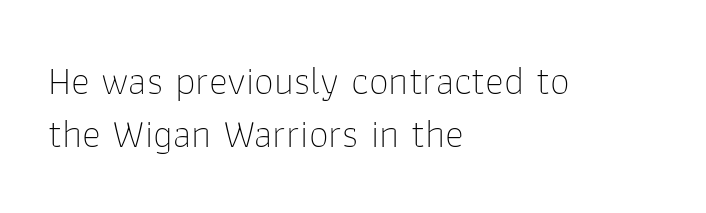
The image shows 40 px thin sans-serif type, upright; set left-aligned, normal line spacing (1.32x), normal letter spacing, not underlined; low stroke contrast and a medium x-height.
